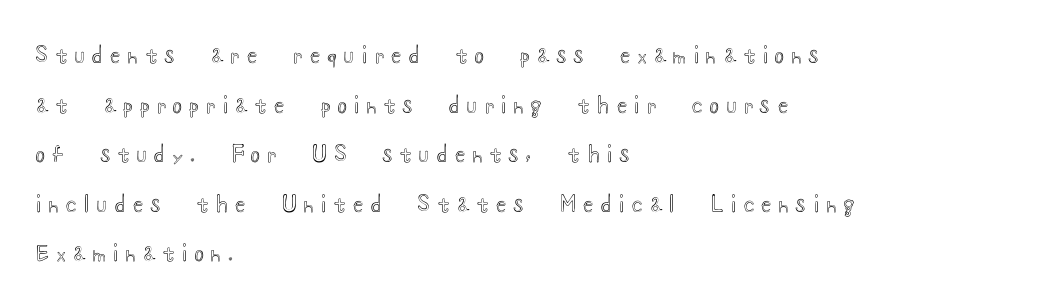
Q: Is the text italic (slanted)? A: No, it is upright.
Q: Is the text underlined? A: No.
Q: How is the paragraph aligned? A: Left-aligned.
Q: Is the spacing between letters normal or unusually wide? A: Unusually wide.
Q: Is the spacing between lines tight, normal or loose? A: Loose.
